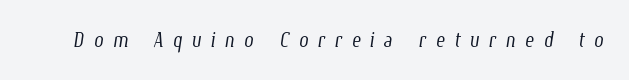
The image shows 27 px text type; set unusually wide letter spacing (+0.34 em), not underlined.
